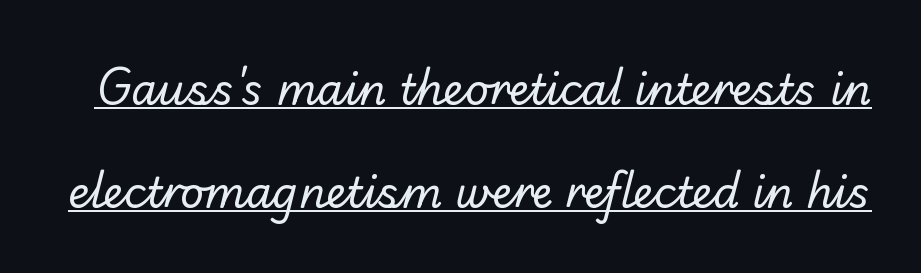
The image shows 42 px regular-weight sans-serif type; set loose line spacing (2.45x), normal letter spacing, underlined; low stroke contrast and a small x-height.
